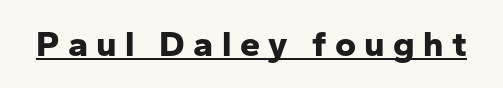
Students, note that the glyphs here are deliberately spaced far apart. The face used here has the dense, thick strokes of a bold. The letters stand straight up with perfectly vertical stems. Typographically, this falls in the sans-serif category. Looks like regular typesetting: each glyph gets only the width it needs. A baseline rule has been typeset under these characters.
